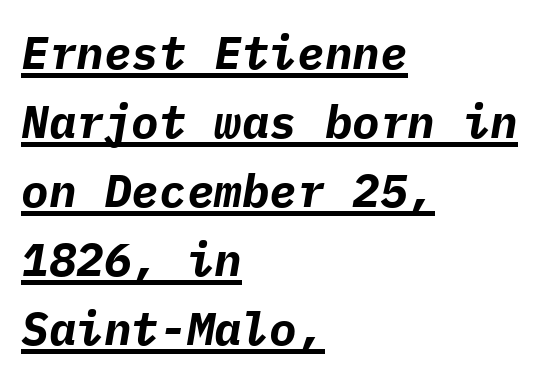
Regarding leading, the lines here are spaced in the standard way. If you drew a ruler down the left edge, every line would touch it. Like a heading marked for emphasis, these lines bear an underscore. Looks like terminal output: every glyph gets an equal slot. Emphasis by weight is at full strength: bold. Does the lettering tilt? It does — this is italic.
